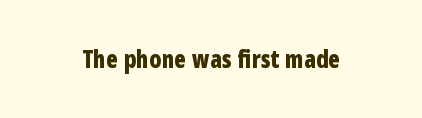
Q: Is the text bold? A: Yes.
Q: Is the text italic (slanted)? A: No, it is upright.
Q: Is the text underlined? A: No.
Q: Is the spacing between letters normal or unusually wide? A: Normal.
